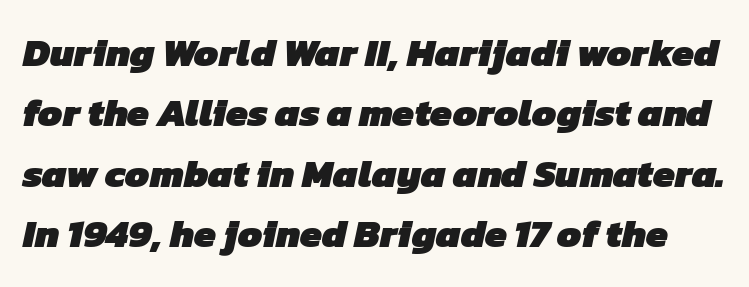
The image shows 39 px heavy sans-serif type; set normal line spacing (1.55x), normal letter spacing, not underlined; low stroke contrast and a medium x-height.
